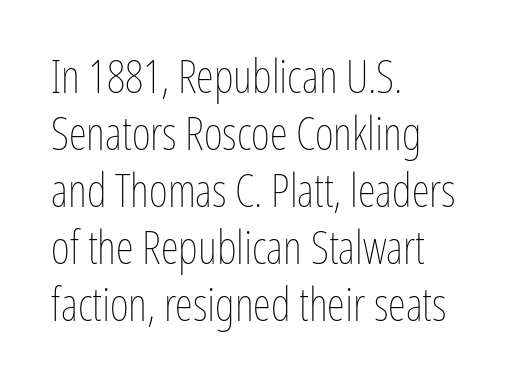
{"italic": "no", "bold": "no", "weight": "thin", "width": "condensed", "stroke_contrast": "low", "x_height": "medium", "monospaced": "no", "underline": "no", "align": "left", "line_spacing_ratio": 1.24, "letter_spacing": "normal", "letter_spacing_em": 0.0, "glyph_px": 46}
